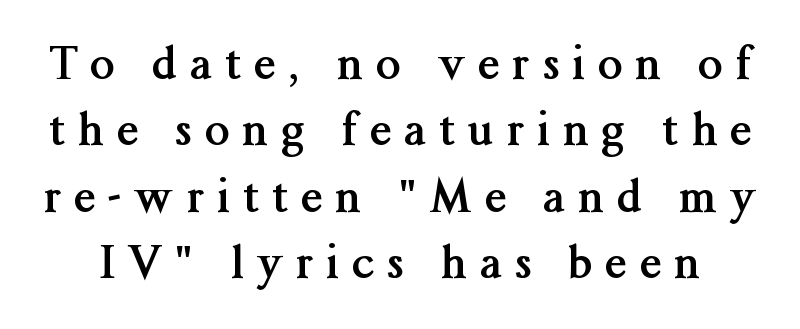
Q: Is the text bold? A: Yes.
Q: Is the text italic (slanted)? A: No, it is upright.
Q: Is the typeface a serif or a sans-serif typeface? A: Serif.
Q: Is the text underlined? A: No.
Q: Is the spacing between letters normal or unusually wide? A: Unusually wide.
Q: Is the spacing between lines tight, normal or loose? A: Normal.
Q: Width (condensed, normal, or wide)? A: Normal.
Q: Stroke contrast? A: Medium.
Q: x-height? A: Medium.
Q: Monospaced? A: No.
